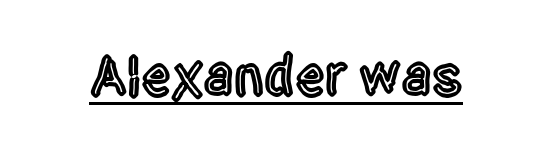
{"serif": "no", "italic": "no", "width": "condensed", "x_height": "large", "monospaced": "no", "underline": "yes", "letter_spacing": "normal", "letter_spacing_em": 0.0, "glyph_px": 59}
